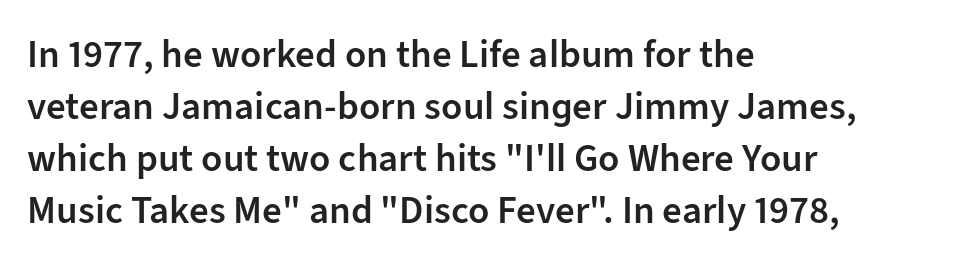
The image shows 39 px semibold sans-serif type, upright; set left-aligned, normal line spacing (1.33x), normal letter spacing, not underlined; low stroke contrast and a medium x-height.
